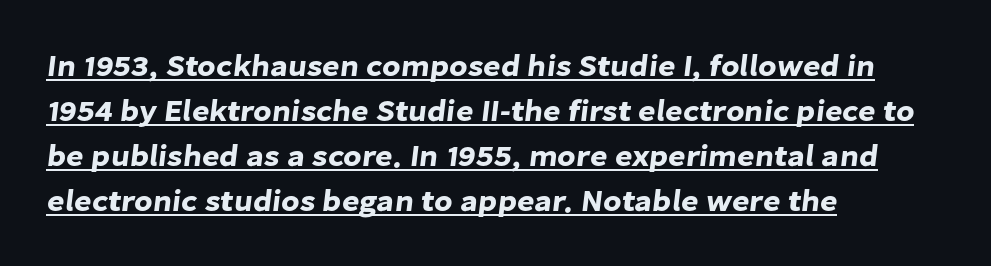
{"serif": "no", "width": "normal", "stroke_contrast": "low", "x_height": "medium", "monospaced": "no", "underline": "yes", "align": "left", "line_spacing": "normal", "line_spacing_ratio": 1.5, "letter_spacing": "normal", "letter_spacing_em": 0.0, "glyph_px": 30}
